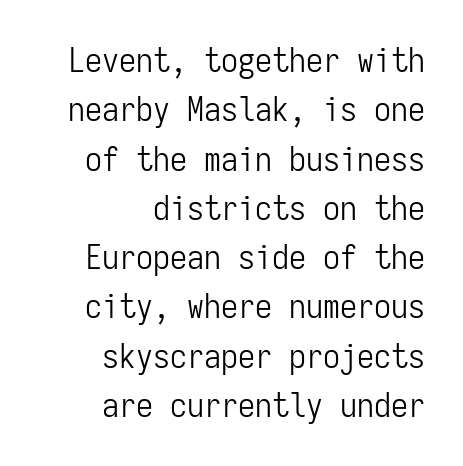
The baseline area is clear. Is the letter spacing exaggerated? No — it looks like the ordinary default. In terms of posture, this sample is upright. Baseline-to-baseline distance is the conventional proportion of letter height. Each letter's strokes conclude bluntly, with no projecting serifs. Notice how the passage keeps a crisp vertical edge on the right only.
